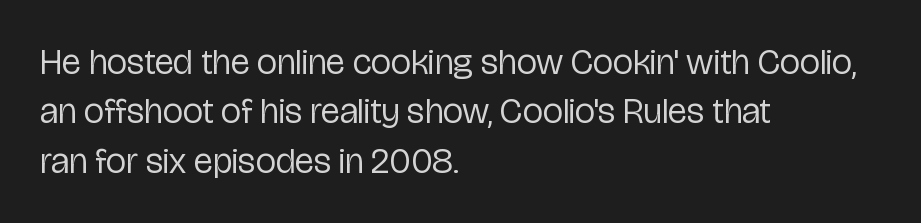
The image shows 36 px regular-weight, condensed sans-serif type, upright; set left-aligned, normal line spacing (1.37x), normal letter spacing, not underlined; low stroke contrast and a medium x-height.
